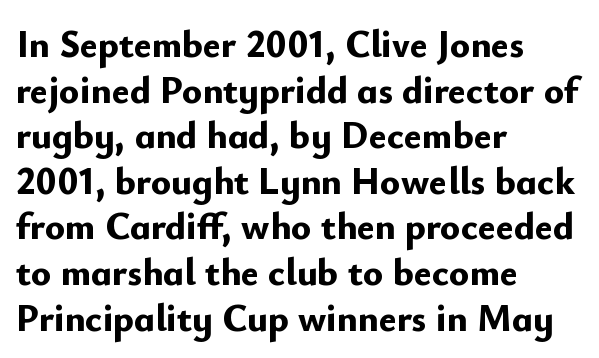
The strokes are fattened all the way to bold. Visually the block forms a straight wall on the left and a jagged coastline on the right. Clear beneath every line of the passage. Is this a sans? Yes — the strokes have no serifs. Notice how the stems are strictly vertical — no italics here.
